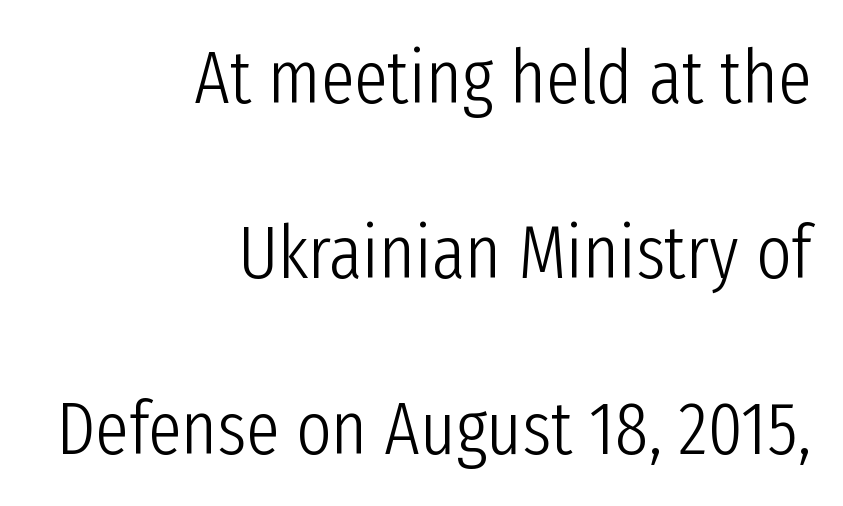
Q: Is the text bold? A: No.
Q: Is the text italic (slanted)? A: No, it is upright.
Q: Is the typeface a serif or a sans-serif typeface? A: Sans-serif.
Q: Is the text underlined? A: No.
Q: How is the paragraph aligned? A: Right-aligned.
Q: Is the spacing between letters normal or unusually wide? A: Normal.
Q: Is the spacing between lines tight, normal or loose? A: Loose.
Q: Width (condensed, normal, or wide)? A: Condensed.
Q: Stroke contrast? A: Low.
Q: x-height? A: Medium.
Q: Monospaced? A: No.
